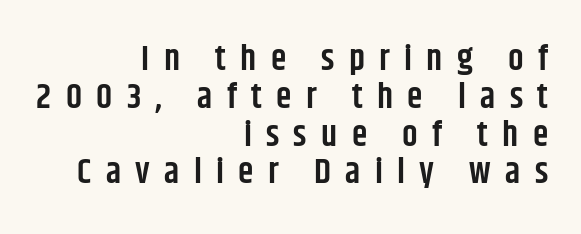
{"serif": "no", "italic": "no", "bold": "semi", "weight": "semibold", "width": "condensed", "stroke_contrast": "low", "x_height": "large", "monospaced": "no", "underline": "no", "align": "right", "line_spacing": "tight", "line_spacing_ratio": 1.08, "letter_spacing": "wide", "letter_spacing_em": 0.41, "glyph_px": 35}
